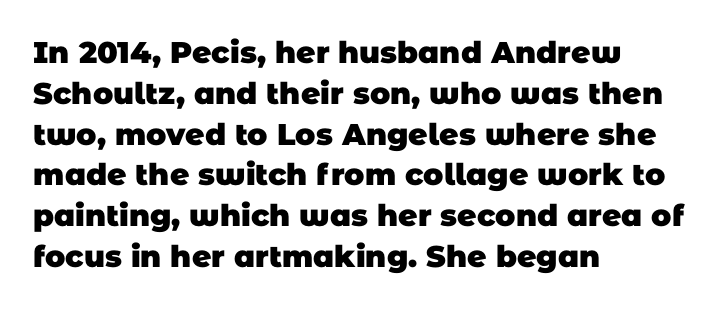
Q: Is the text bold? A: Yes.
Q: Is the typeface a serif or a sans-serif typeface? A: Sans-serif.
Q: Is the text underlined? A: No.
Q: How is the paragraph aligned? A: Left-aligned.
Q: Is the spacing between letters normal or unusually wide? A: Normal.
Q: Is the spacing between lines tight, normal or loose? A: Normal.
Q: Width (condensed, normal, or wide)? A: Normal.
Q: Stroke contrast? A: Low.
Q: x-height? A: Large.
Q: Monospaced? A: No.
